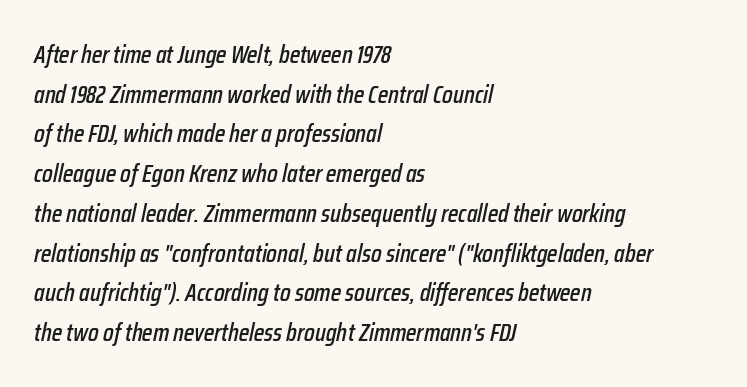
The image shows 25 px text type, italic (leaning right); set left-aligned, normal line spacing (1.59x), normal letter spacing, not underlined.
